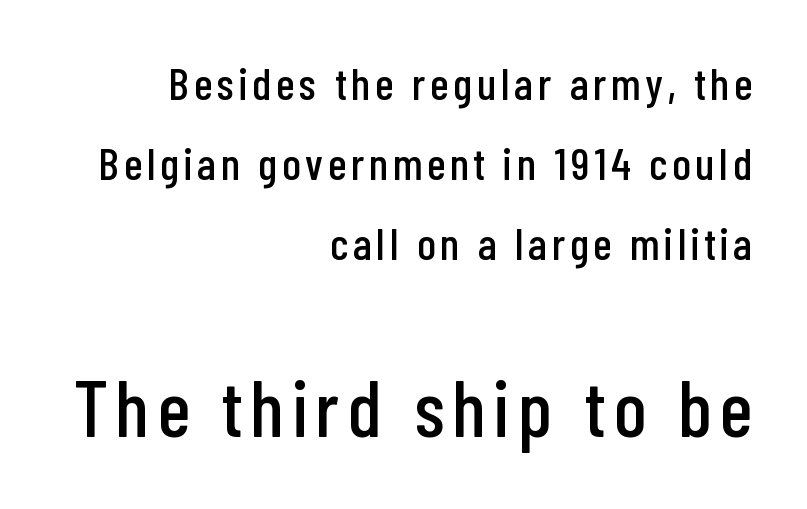
The text was rendered using a sans face with plain stroke endings. You can tell it's not italic because the verticals are truly vertical. Between these two stacked blocks, the lower one wins on size. Plain, unruled lines of type. Spacing verdict: proportional, widths tailored to each character. Leftover space on each line is placed entirely before the opening word.
